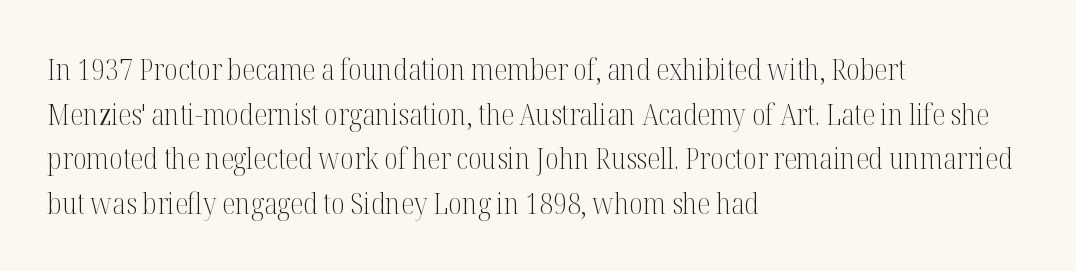
Q: Is the text bold? A: No.
Q: Is the text italic (slanted)? A: No, it is upright.
Q: Is the typeface a serif or a sans-serif typeface? A: Serif.
Q: Is the text underlined? A: No.
Q: How is the paragraph aligned? A: Left-aligned.
Q: Is the spacing between letters normal or unusually wide? A: Normal.
Q: Is the spacing between lines tight, normal or loose? A: Normal.
Q: Width (condensed, normal, or wide)? A: Condensed.
Q: Stroke contrast? A: Medium.
Q: x-height? A: Medium.
Q: Monospaced? A: No.
